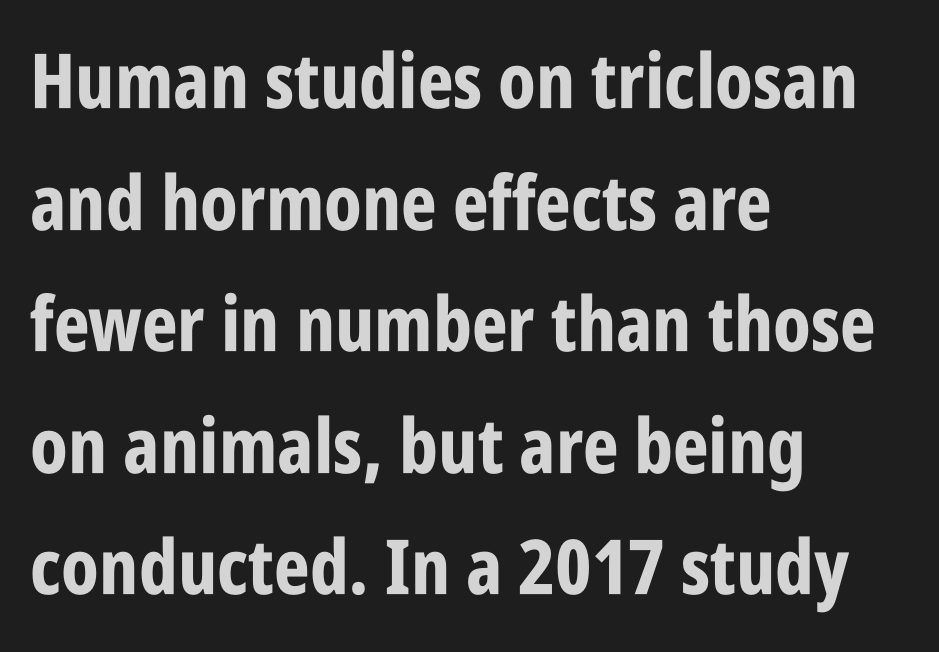
Q: Is the text bold? A: Yes.
Q: Is the text italic (slanted)? A: No, it is upright.
Q: Is the typeface a serif or a sans-serif typeface? A: Sans-serif.
Q: Is the text underlined? A: No.
Q: How is the paragraph aligned? A: Left-aligned.
Q: Is the spacing between letters normal or unusually wide? A: Normal.
Q: Is the spacing between lines tight, normal or loose? A: Normal.
Q: Width (condensed, normal, or wide)? A: Condensed.
Q: Stroke contrast? A: Low.
Q: x-height? A: Large.
Q: Monospaced? A: No.
